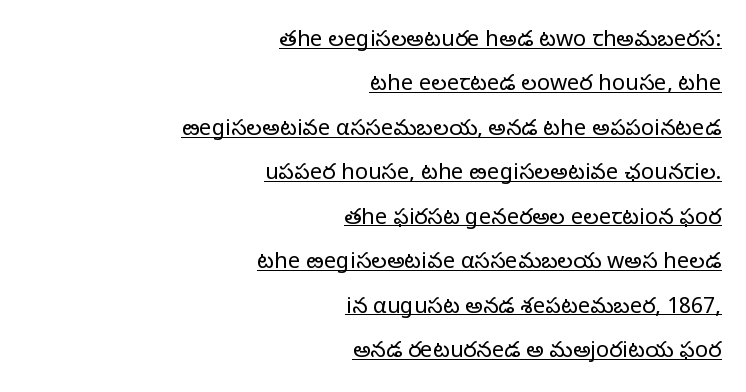
Q: Is the text bold? A: No.
Q: Is the text italic (slanted)? A: No, it is upright.
Q: Is the text underlined? A: Yes.
Q: How is the paragraph aligned? A: Right-aligned.
Q: Is the spacing between letters normal or unusually wide? A: Normal.
Q: Is the spacing between lines tight, normal or loose? A: Loose.
